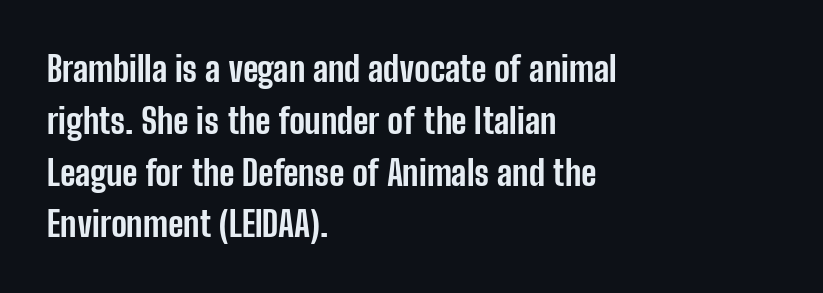
Q: Is the text bold? A: Yes.
Q: Is the text italic (slanted)? A: No, it is upright.
Q: Is the typeface a serif or a sans-serif typeface? A: Sans-serif.
Q: Is the text underlined? A: No.
Q: How is the paragraph aligned? A: Left-aligned.
Q: Is the spacing between letters normal or unusually wide? A: Normal.
Q: Is the spacing between lines tight, normal or loose? A: Normal.
Q: Width (condensed, normal, or wide)? A: Condensed.
Q: Stroke contrast? A: Low.
Q: x-height? A: Medium.
Q: Monospaced? A: No.
